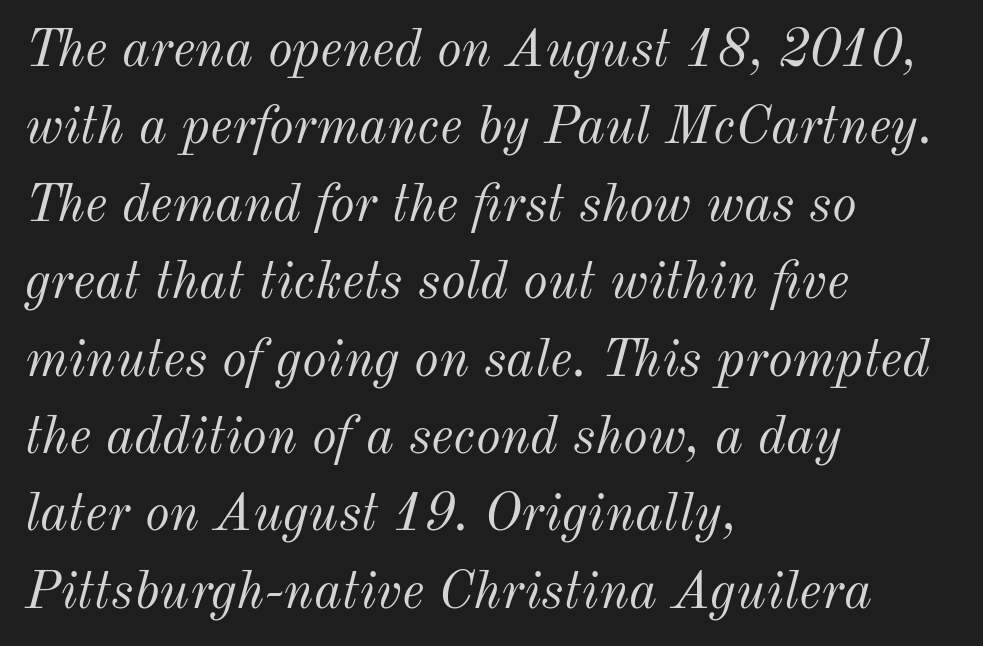
The image shows 53 px light type, italic (leaning right); set left-aligned, normal line spacing (1.46x), normal letter spacing, not underlined; medium stroke contrast and a small x-height.
